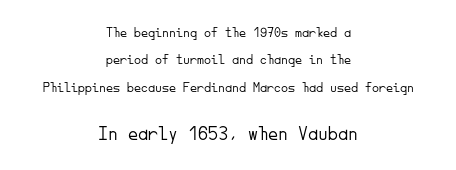
{"italic": "no", "bold": "no", "underline": "no", "align": "center", "line_spacing": "loose", "line_spacing_ratio": 1.96, "letter_spacing": "normal", "letter_spacing_em": 0.0, "larger_block": "second", "size_ratio": 1.43, "glyph_px": 20}
